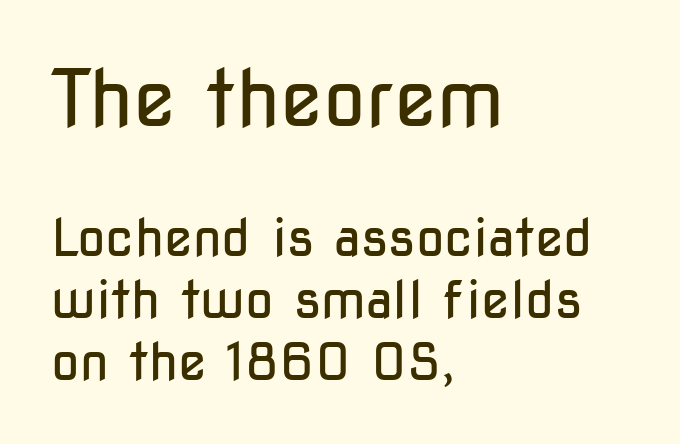
Q: Is the text bold? A: No.
Q: Is the text italic (slanted)? A: No, it is upright.
Q: Is the typeface a serif or a sans-serif typeface? A: Sans-serif.
Q: Is the text underlined? A: No.
Q: How is the paragraph aligned? A: Left-aligned.
Q: Is the spacing between letters normal or unusually wide? A: Normal.
Q: Which block of text is set in a larger size, the first (top) or the second (bottom)? A: The first (top) one.
Q: Width (condensed, normal, or wide)? A: Condensed.
Q: Stroke contrast? A: Low.
Q: x-height? A: Medium.
Q: Monospaced? A: No.
